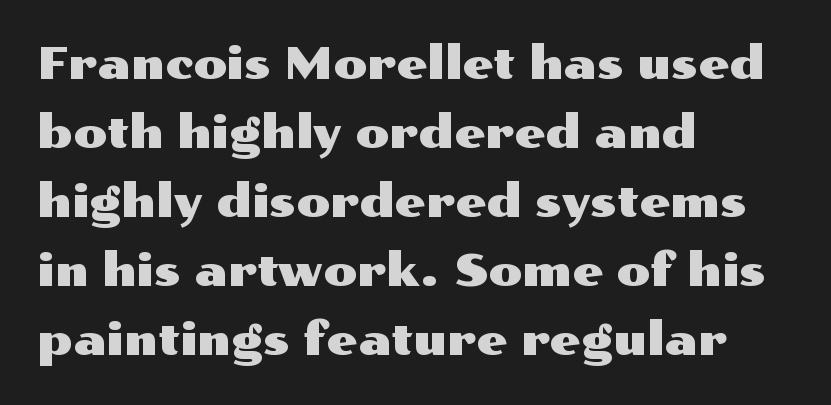
Short and long lines alike share a common starting point at left. Character widths vary here, with narrow letters taking less room than wide ones. One glance says typical: line gaps are just what's usual. Here the glyphs are tracked normally, forming tight word shapes. Observe the absence of serifs on each vertical stroke in this sample. Honestly, there is no underline to notice here at all.
